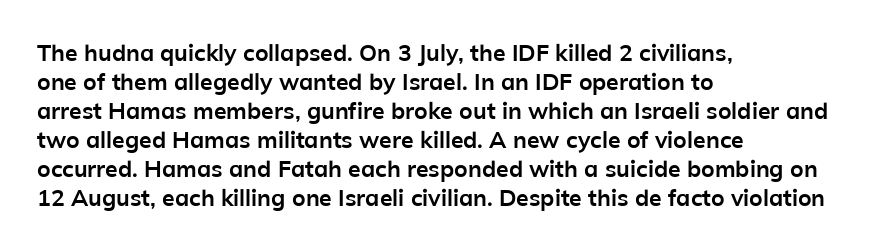
The image shows 23 px bold type, upright; set left-aligned, normal line spacing (1.26x), normal letter spacing, not underlined.
